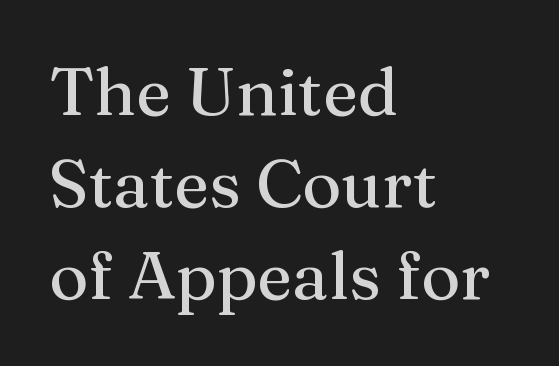
Do the letters lean? They stand straight. The rendering uses natural spacing where letterforms have individual widths. Honestly, the letter spacing is just normal — you wouldn't notice it. Examine the stroke ends and you'll spot serifs. Each line starts at the same left margin while the right side varies.
